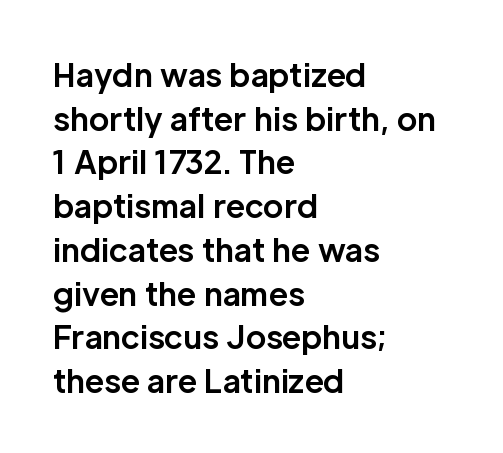
One-word summary of the alignment: left. Bare-footed words on every line. Here the glyphs are tracked normally, forming tight word shapes. A typesetter would call this proportional, since set widths differ per character.
